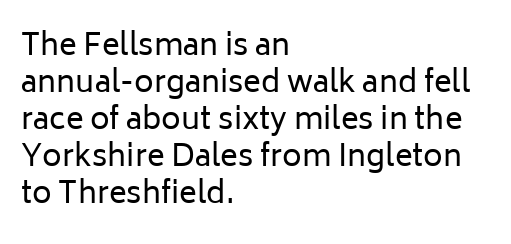
{"serif": "no", "italic": "no", "bold": "no", "weight": "regular", "width": "normal", "stroke_contrast": "low", "x_height": "medium", "monospaced": "no", "underline": "no", "align": "left", "line_spacing_ratio": 1.23, "letter_spacing": "normal", "letter_spacing_em": 0.0, "glyph_px": 30}
